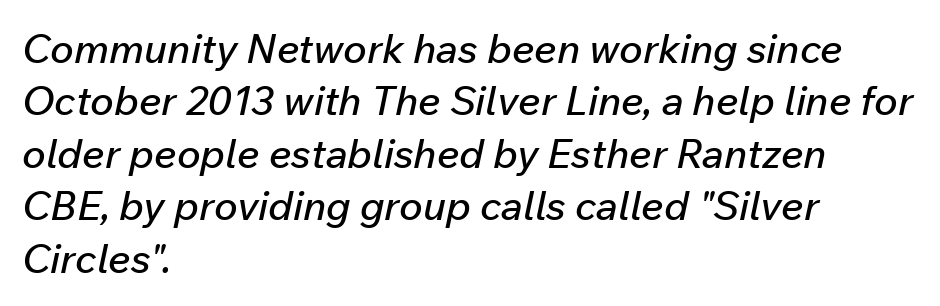
Q: Is the text italic (slanted)? A: Yes, it leans right by about 12 degrees.
Q: Is the text underlined? A: No.
Q: How is the paragraph aligned? A: Left-aligned.
Q: Is the spacing between letters normal or unusually wide? A: Normal.
Q: Is the spacing between lines tight, normal or loose? A: Normal.
Q: Width (condensed, normal, or wide)? A: Normal.
Q: Stroke contrast? A: Low.
Q: x-height? A: Medium.
Q: Monospaced? A: No.
